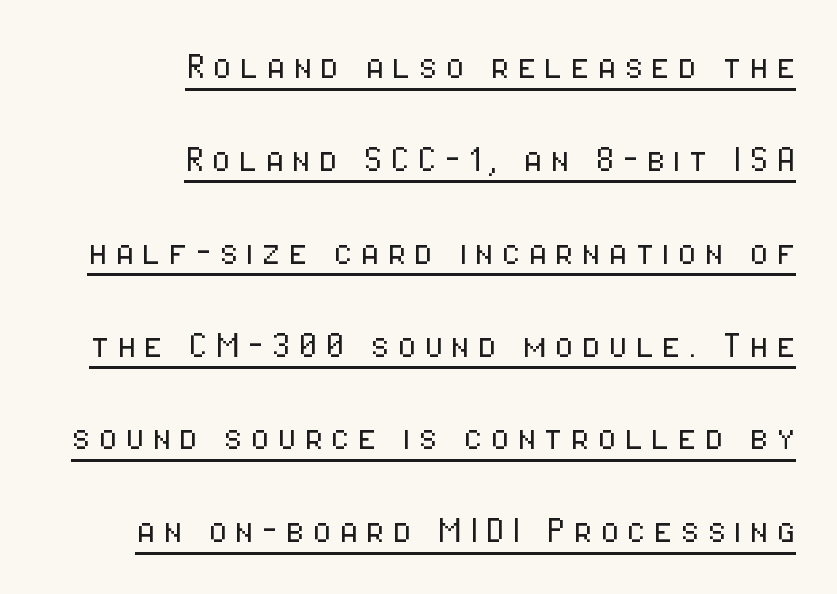
Summary of vertical rhythm: relaxed, with wide interline spacing. Grotesque or geometric, the face here clearly has no serifs. The typesetting does not lean heavy: it is not bold. A roman cut, with each character standing at attention.
